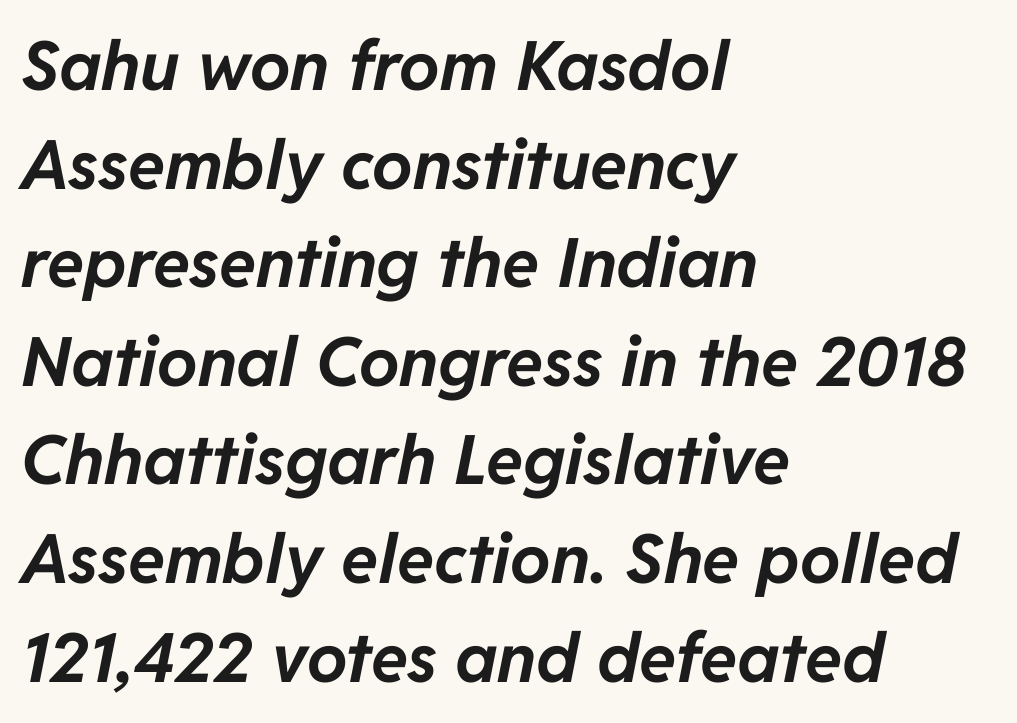
The paragraph shown leans on its left margin. These lines keep a tight, regular rhythm from letter to letter. Whoever set this chose a conventional vertical rhythm. The glyphs look as if they've been sheared to an angle. This sample has the flowing, uneven cadence of proportional lettering.
